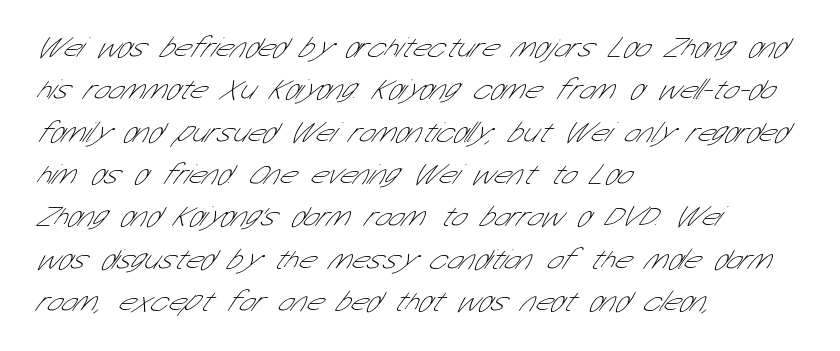
Every row of glyphs begins at an identical x-position on the left. Clear beneath every line of the passage. A typesetter would call this proportional, since set widths differ per character. Observe the absence of serifs on each vertical stroke in this sample. You could call the tracking neutral — neither tight nor loose.
